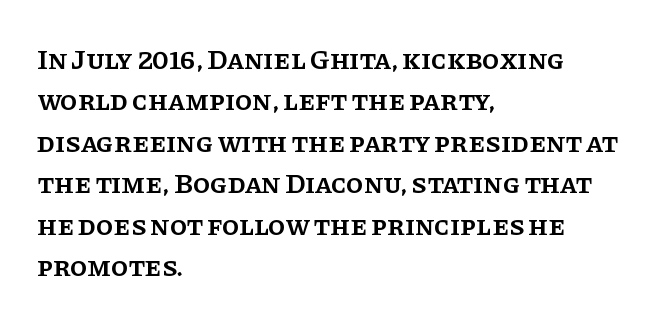
Q: Is the text bold? A: Semi-bold.
Q: Is the text italic (slanted)? A: No, it is upright.
Q: Is the typeface a serif or a sans-serif typeface? A: Serif.
Q: Is the text underlined? A: No.
Q: How is the paragraph aligned? A: Left-aligned.
Q: Is the spacing between letters normal or unusually wide? A: Normal.
Q: Is the spacing between lines tight, normal or loose? A: Normal.
Q: Width (condensed, normal, or wide)? A: Normal.
Q: Stroke contrast? A: Low.
Q: x-height? A: Large.
Q: Monospaced? A: No.
